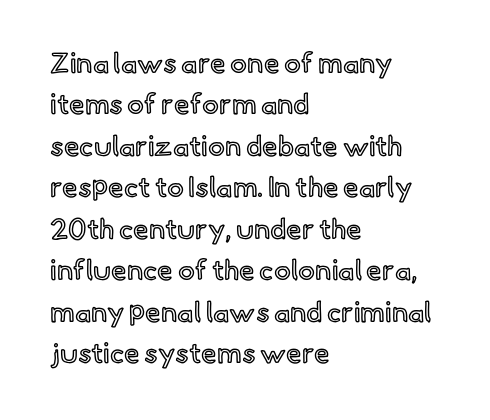
The designer left line spacing at the default. Compared with a centered layout, this one pins lines to the left instead. Any mark beneath the type? The region is blank. Do the letters lean? They stand straight. Default kerning and tracking; the words read as compact shapes. Here the designer chose a conventional face with non-uniform glyph widths.
